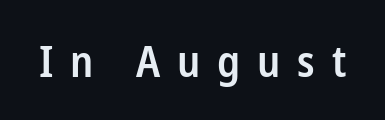
The image shows 44 px semibold, condensed sans-serif type, upright; set unusually wide letter spacing (+0.38 em), not underlined; low stroke contrast and a medium x-height.
